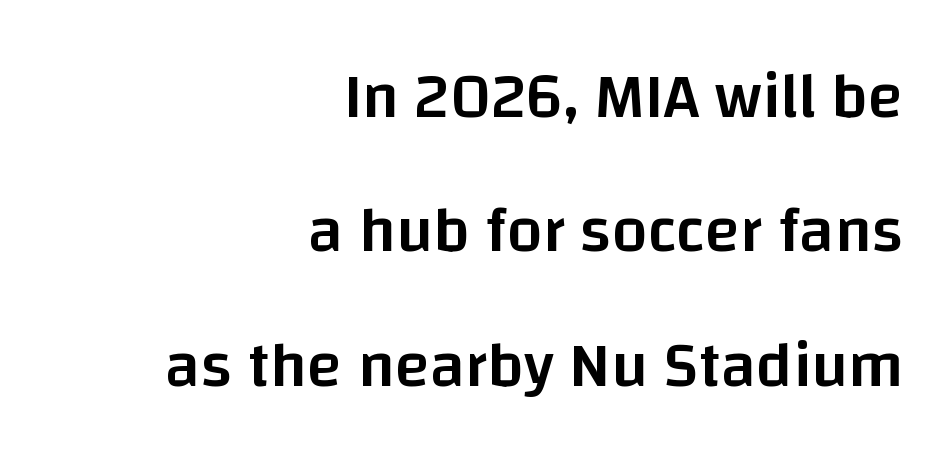
{"serif": "no", "italic": "no", "bold": "semi", "weight": "semibold", "width": "normal", "stroke_contrast": "low", "x_height": "large", "monospaced": "no", "underline": "no", "align": "right", "line_spacing": "loose", "line_spacing_ratio": 2.1, "letter_spacing": "normal", "letter_spacing_em": 0.0, "glyph_px": 64}
